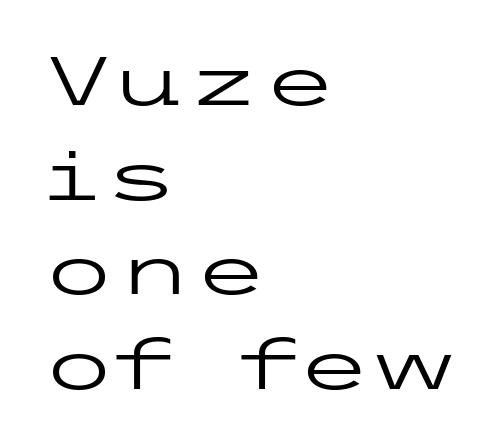
Q: Is the text bold? A: No.
Q: Is the text italic (slanted)? A: No, it is upright.
Q: Is the typeface a serif or a sans-serif typeface? A: Sans-serif.
Q: Is the text underlined? A: No.
Q: How is the paragraph aligned? A: Left-aligned.
Q: Is the spacing between letters normal or unusually wide? A: Normal.
Q: Is the spacing between lines tight, normal or loose? A: Normal.
Q: Width (condensed, normal, or wide)? A: Wide.
Q: Stroke contrast? A: Low.
Q: x-height? A: Medium.
